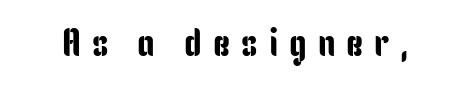
Q: Is the text italic (slanted)? A: No, it is upright.
Q: Is the typeface a serif or a sans-serif typeface? A: Sans-serif.
Q: Is the text underlined? A: No.
Q: Is the spacing between letters normal or unusually wide? A: Unusually wide.
Q: Width (condensed, normal, or wide)? A: Condensed.
Q: Stroke contrast? A: Low.
Q: x-height? A: Medium.
Q: Monospaced? A: No.
